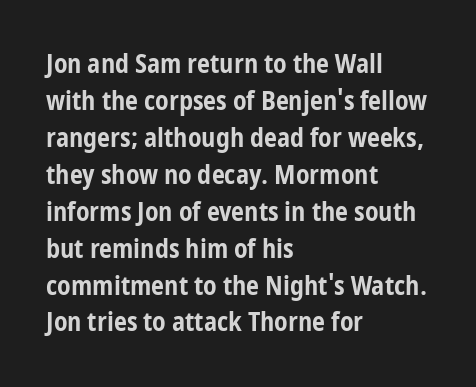
Q: Is the text bold? A: Yes.
Q: Is the text italic (slanted)? A: No, it is upright.
Q: Is the text underlined? A: No.
Q: How is the paragraph aligned? A: Left-aligned.
Q: Is the spacing between letters normal or unusually wide? A: Normal.
Q: Is the spacing between lines tight, normal or loose? A: Normal.
